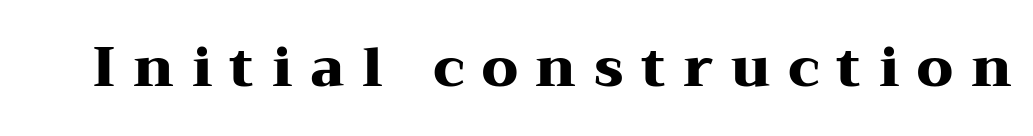
Q: Is the text bold? A: Yes.
Q: Is the text italic (slanted)? A: No, it is upright.
Q: Is the typeface a serif or a sans-serif typeface? A: Serif.
Q: Is the text underlined? A: No.
Q: Is the spacing between letters normal or unusually wide? A: Unusually wide.
Q: Width (condensed, normal, or wide)? A: Wide.
Q: Stroke contrast? A: Medium.
Q: x-height? A: Medium.
Q: Monospaced? A: No.
